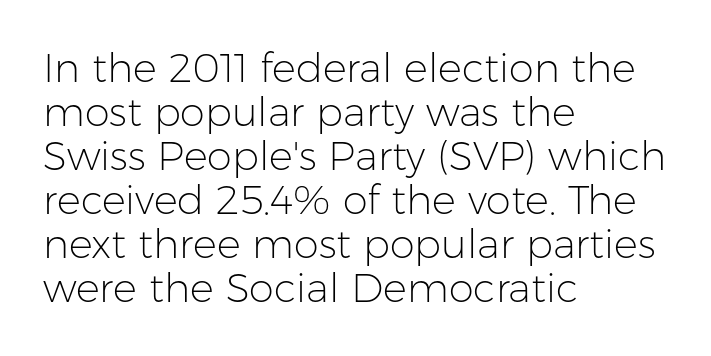
The rendering uses natural spacing where letterforms have individual widths. Are there feet on the stems? There aren't — it's a sans. Honestly, there is no underline to notice here at all. Alignment: flush left.
